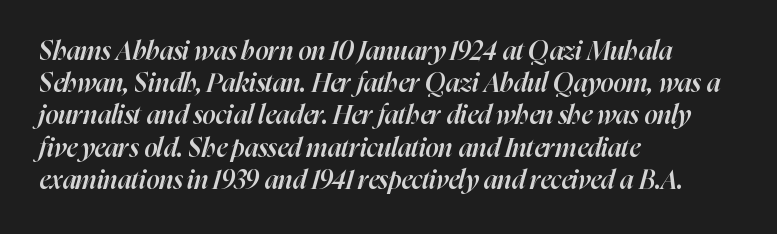
The image shows 26 px text type, italic (leaning right); set left-aligned, line spacing 1.24x, normal letter spacing, not underlined.
